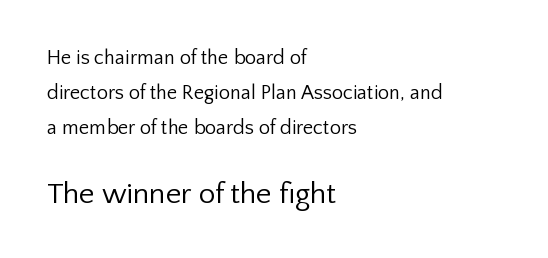
{"serif": "no", "italic": "no", "bold": "no", "weight": "regular", "width": "normal", "stroke_contrast": "low", "x_height": "medium", "monospaced": "no", "underline": "no", "align": "left", "line_spacing_ratio": 1.76, "letter_spacing": "normal", "letter_spacing_em": 0.0, "larger_block": "second", "size_ratio": 1.5, "glyph_px": 30}
